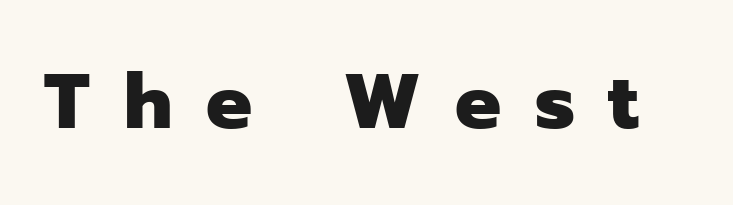
Q: Is the text bold? A: Yes.
Q: Is the text italic (slanted)? A: No, it is upright.
Q: Is the typeface a serif or a sans-serif typeface? A: Sans-serif.
Q: Is the text underlined? A: No.
Q: Is the spacing between letters normal or unusually wide? A: Unusually wide.
Q: Width (condensed, normal, or wide)? A: Normal.
Q: Stroke contrast? A: Low.
Q: x-height? A: Medium.
Q: Monospaced? A: No.
